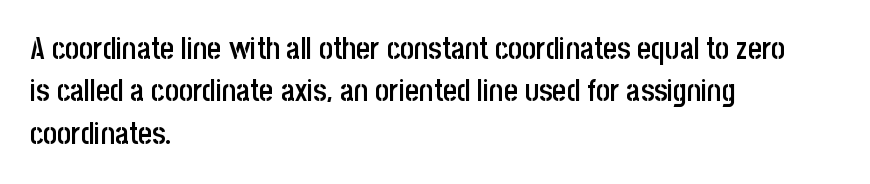
{"serif": "no", "italic": "no", "bold": "semi", "weight": "semibold", "width": "condensed", "stroke_contrast": "low", "x_height": "large", "monospaced": "no", "underline": "no", "align": "left", "line_spacing": "normal", "line_spacing_ratio": 1.41, "letter_spacing": "normal", "letter_spacing_em": 0.0, "glyph_px": 30}
